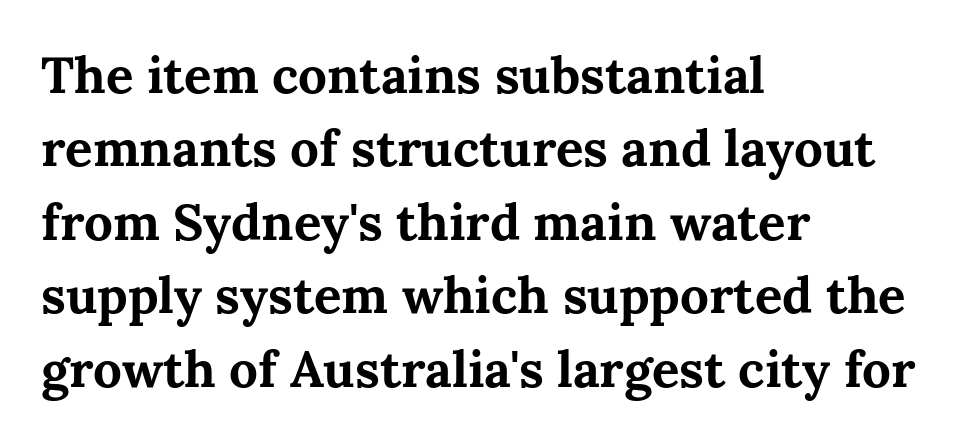
{"serif": "yes", "italic": "no", "bold": "yes", "weight": "bold", "width": "normal", "stroke_contrast": "medium", "x_height": "medium", "monospaced": "no", "underline": "no", "align": "left", "line_spacing": "normal", "line_spacing_ratio": 1.44, "letter_spacing": "normal", "letter_spacing_em": 0.0, "glyph_px": 51}
